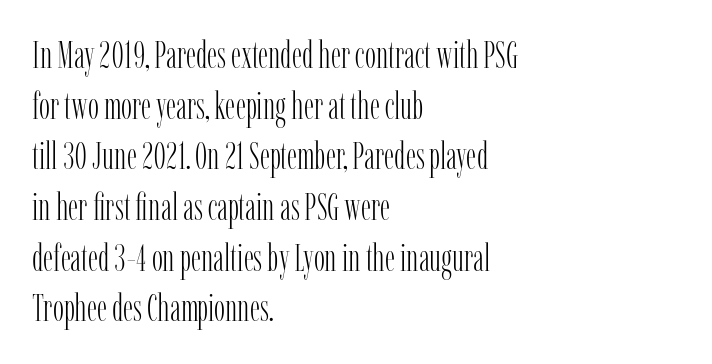
Q: Is the text bold? A: No.
Q: Is the text italic (slanted)? A: No, it is upright.
Q: Is the typeface a serif or a sans-serif typeface? A: Serif.
Q: Is the text underlined? A: No.
Q: How is the paragraph aligned? A: Left-aligned.
Q: Is the spacing between letters normal or unusually wide? A: Normal.
Q: Is the spacing between lines tight, normal or loose? A: Normal.
Q: Width (condensed, normal, or wide)? A: Condensed.
Q: Stroke contrast? A: Low.
Q: x-height? A: Medium.
Q: Monospaced? A: No.
